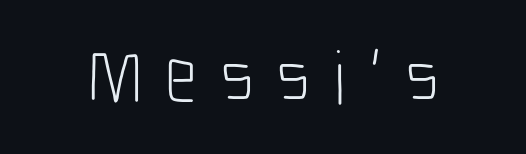
Q: Is the text bold? A: No.
Q: Is the text italic (slanted)? A: No, it is upright.
Q: Is the typeface a serif or a sans-serif typeface? A: Sans-serif.
Q: Is the text underlined? A: No.
Q: Is the spacing between letters normal or unusually wide? A: Unusually wide.
Q: Width (condensed, normal, or wide)? A: Condensed.
Q: Stroke contrast? A: Low.
Q: x-height? A: Medium.
Q: Monospaced? A: No.
